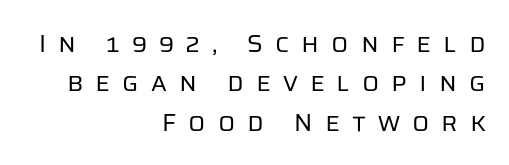
The image shows 25 px text type, upright; set right-aligned, normal line spacing (1.58x), unusually wide letter spacing (+0.48 em), not underlined.
